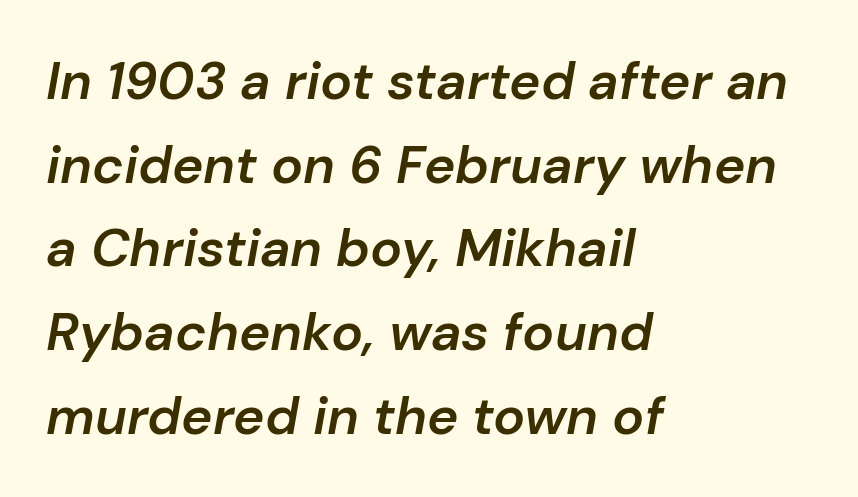
Q: Is the text bold? A: Semi-bold.
Q: Is the text italic (slanted)? A: Yes, it leans right by about 10 degrees.
Q: Is the text underlined? A: No.
Q: How is the paragraph aligned? A: Left-aligned.
Q: Is the spacing between letters normal or unusually wide? A: Normal.
Q: Is the spacing between lines tight, normal or loose? A: Normal.
Q: Width (condensed, normal, or wide)? A: Normal.
Q: Stroke contrast? A: Low.
Q: x-height? A: Medium.
Q: Monospaced? A: No.
